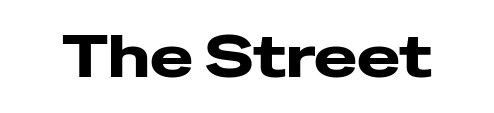
Q: Is the text bold? A: Yes.
Q: Is the text italic (slanted)? A: No, it is upright.
Q: Is the typeface a serif or a sans-serif typeface? A: Sans-serif.
Q: Is the text underlined? A: No.
Q: Is the spacing between letters normal or unusually wide? A: Normal.
Q: Width (condensed, normal, or wide)? A: Wide.
Q: Stroke contrast? A: Low.
Q: x-height? A: Medium.
Q: Monospaced? A: No.
